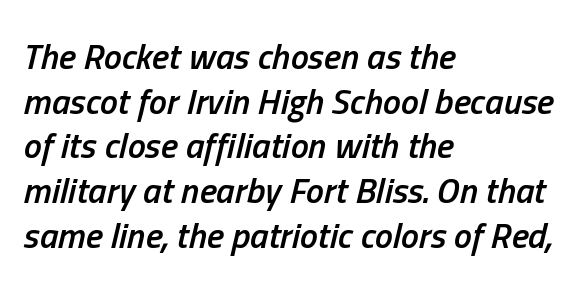
{"italic": "yes", "lean": "right", "slant_degrees": 13, "bold": "semi", "weight": "semibold", "width": "condensed", "stroke_contrast": "low", "x_height": "medium", "monospaced": "no", "underline": "no", "align": "left", "line_spacing_ratio": 1.24, "letter_spacing": "normal", "letter_spacing_em": 0.0, "glyph_px": 36}
